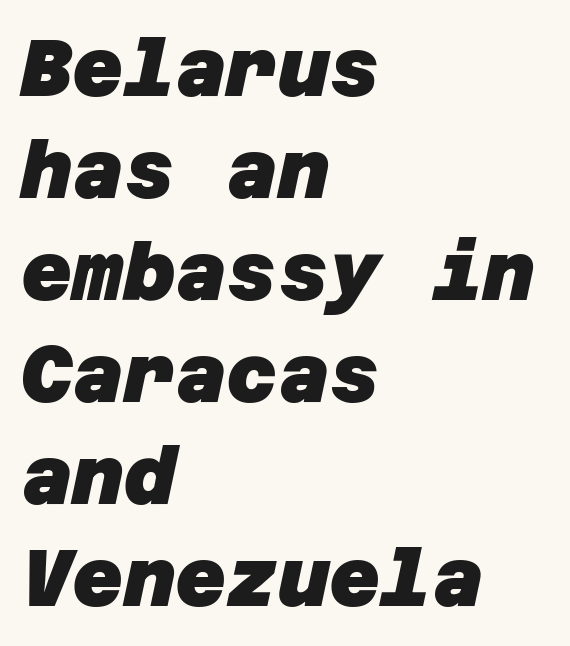
Q: Is the text bold? A: Yes.
Q: Is the typeface a serif or a sans-serif typeface? A: Sans-serif.
Q: Is the text underlined? A: No.
Q: How is the paragraph aligned? A: Left-aligned.
Q: Is the spacing between letters normal or unusually wide? A: Normal.
Q: Is the spacing between lines tight, normal or loose? A: Normal.
Q: Width (condensed, normal, or wide)? A: Normal.
Q: Stroke contrast? A: Low.
Q: x-height? A: Large.
